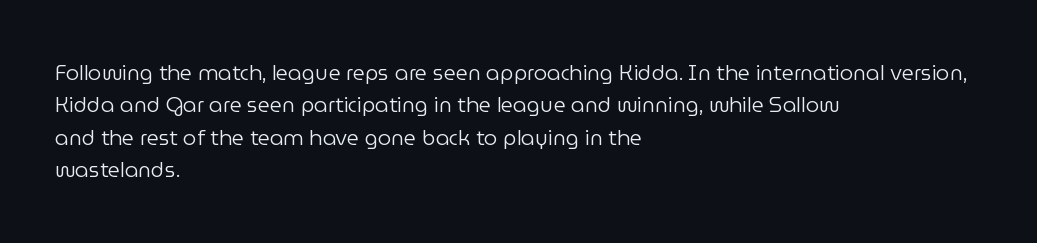
{"italic": "no", "bold": "no", "underline": "no", "align": "left", "line_spacing": "normal", "line_spacing_ratio": 1.54, "letter_spacing": "normal", "letter_spacing_em": 0.0, "glyph_px": 21}
